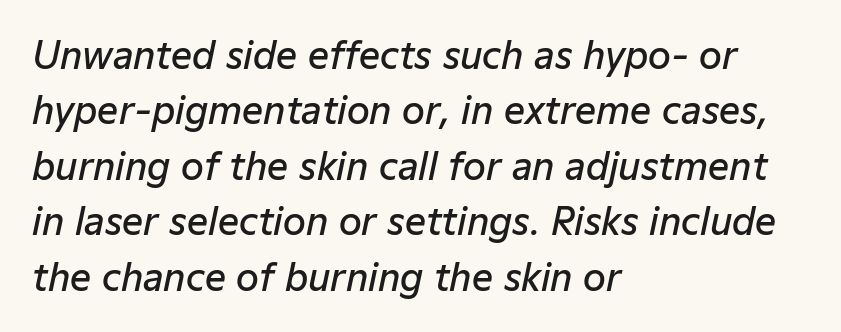
The letters are semibold — heavier than regular but short of a full bold. The ragged edge is on the right, which tells us the setting is flush left. If you drew a line through each stem, it would be angled. Rows of type keep a routine distance in the vertical direction.
